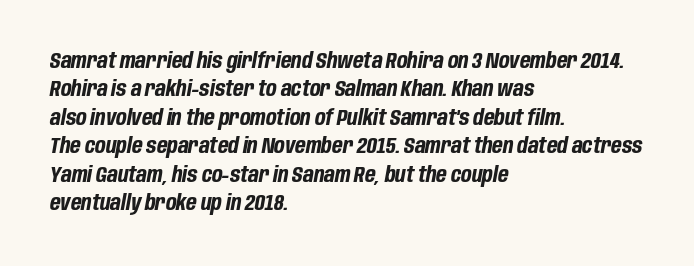
No word sits above an underline. Thick stems and heavy bowls — unmistakably bold. The text carries the slant typical of an italic or oblique font. All the whitespace from short lines collects on the right. The type is set solid horizontally, with unmodified tracking.
